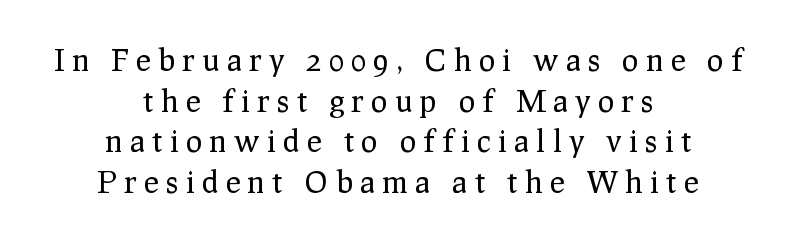
Which margin do the lines hug? Neither — every line sits in the middle. The passage shown is typed in a proportional face where columns would drift. Here the glyphs are tracked loosely, breaking word shapes into spaced letters. Honestly, there is no underline to notice here at all. The rendering shows small feet on the letterforms — a serif design.
